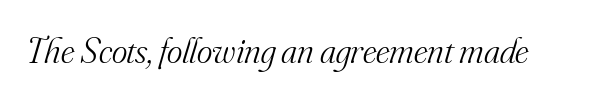
Q: Is the text bold? A: No.
Q: Is the text italic (slanted)? A: Yes, it leans right by about 16 degrees.
Q: Is the typeface a serif or a sans-serif typeface? A: Serif.
Q: Is the text underlined? A: No.
Q: Is the spacing between letters normal or unusually wide? A: Normal.
Q: Width (condensed, normal, or wide)? A: Normal.
Q: Stroke contrast? A: Medium.
Q: x-height? A: Small.
Q: Monospaced? A: No.
